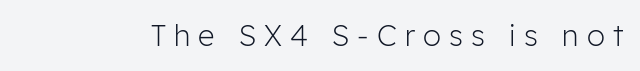
{"serif": "no", "italic": "no", "bold": "no", "weight": "light", "width": "normal", "stroke_contrast": "low", "x_height": "medium", "monospaced": "no", "underline": "no", "letter_spacing": "wide", "letter_spacing_em": 0.28, "glyph_px": 29}
